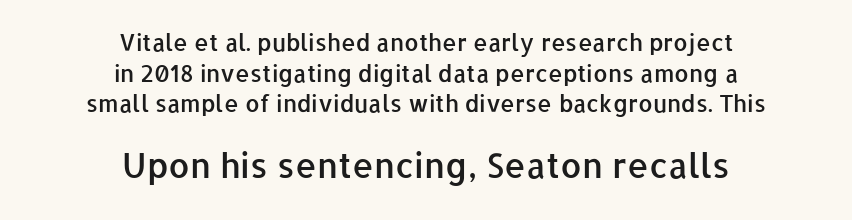
The image shows 34 px semibold sans-serif type, upright; set centered, normal line spacing (1.33x), normal letter spacing, not underlined; the second (bottom) block is 1.48x larger; low stroke contrast and a medium x-height.
